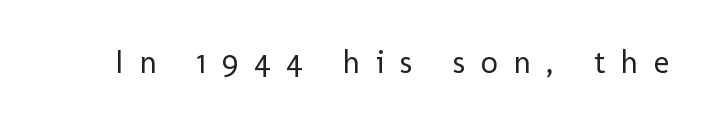
Style check: upright. Loose tracking; the words dissolve into strings of separated letters. A sans-serif font was chosen for this passage. The characters are drawn with everyday or finer stroke widths. Check under the words: just untouched page. Varying glyph widths throughout — classic text-font behaviour.
